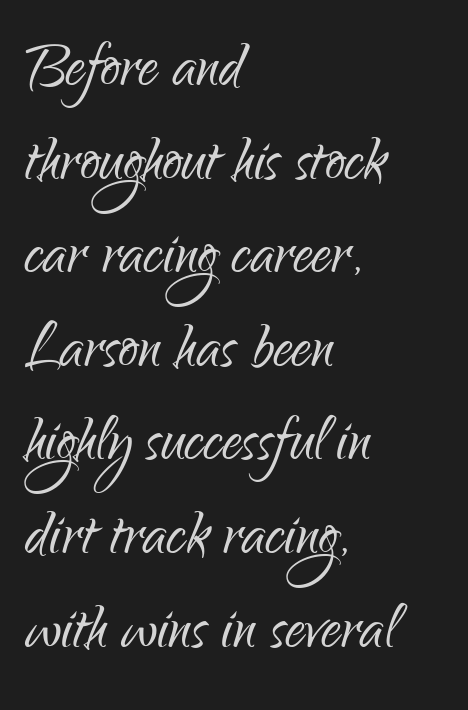
Every row of glyphs begins at an identical x-position on the left. The string is rendered with underlining switched off. Varying glyph widths throughout — classic text-font behaviour. Is the stroke heavy? The answer is a plain regular-or-lighter. Glyph-to-glyph distance matches everyday printed text.
